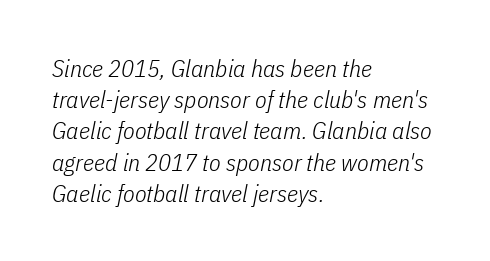
Slanted lettering throughout. Bare-footed words on every line. This block has exactly the height ordinary leading produces. Words appear dense and cohesive because spacing is normal.
